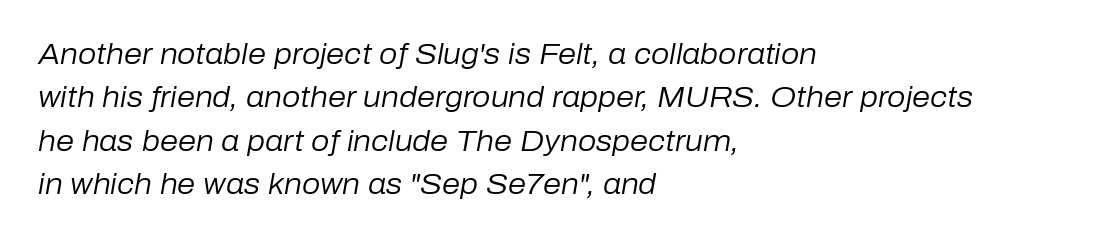
The image shows 29 px regular-weight type, italic (leaning right); set left-aligned, normal line spacing (1.5x), normal letter spacing, not underlined; low stroke contrast and a medium x-height.
